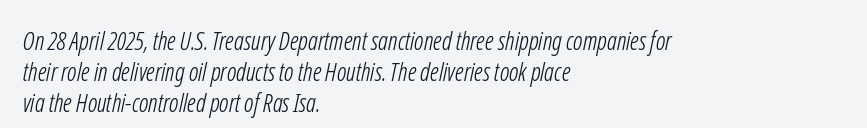
The image shows 25 px text type; set left-aligned, line spacing 1.24x, normal letter spacing, not underlined.
